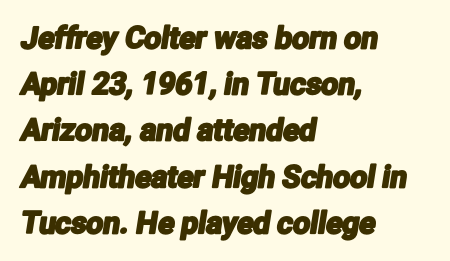
{"serif": "no", "width": "condensed", "stroke_contrast": "low", "x_height": "medium", "monospaced": "no", "underline": "no", "align": "left", "line_spacing": "normal", "line_spacing_ratio": 1.54, "letter_spacing": "normal", "letter_spacing_em": 0.0, "glyph_px": 30}
